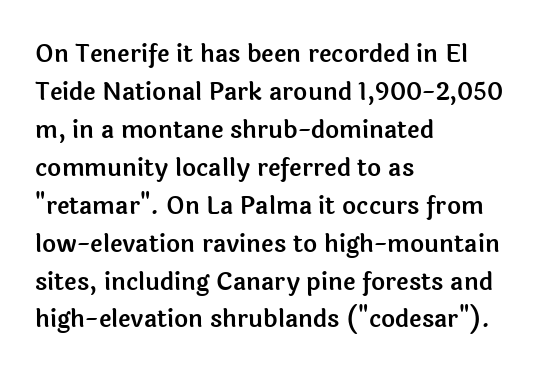
Q: Is the text italic (slanted)? A: No, it is upright.
Q: Is the text underlined? A: No.
Q: How is the paragraph aligned? A: Left-aligned.
Q: Is the spacing between letters normal or unusually wide? A: Normal.
Q: Is the spacing between lines tight, normal or loose? A: Normal.
